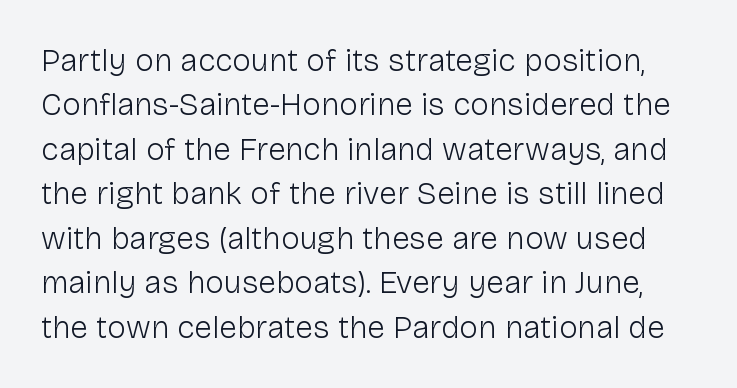
Font category for this specimen: sans-serif. These lines are rendered in a variable-pitch font. The rendering keeps characters at their native spacing. The typeface has the unassuming heft of standard copy or less. This sample uses an upright cut, with every glyph sitting square on the baseline.
